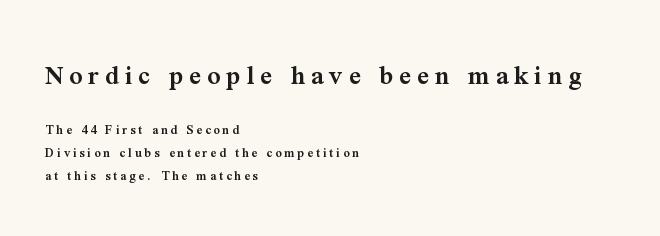
Q: Is the text bold? A: Semi-bold.
Q: Is the text italic (slanted)? A: No, it is upright.
Q: Is the typeface a serif or a sans-serif typeface? A: Serif.
Q: Is the text underlined? A: No.
Q: How is the paragraph aligned? A: Left-aligned.
Q: Is the spacing between letters normal or unusually wide? A: Unusually wide.
Q: Is the spacing between lines tight, normal or loose? A: Normal.
Q: Which block of text is set in a larger size, the first (top) or the second (bottom)? A: The first (top) one.
Q: Width (condensed, normal, or wide)? A: Normal.
Q: Stroke contrast? A: Medium.
Q: x-height? A: Medium.
Q: Monospaced? A: No.
